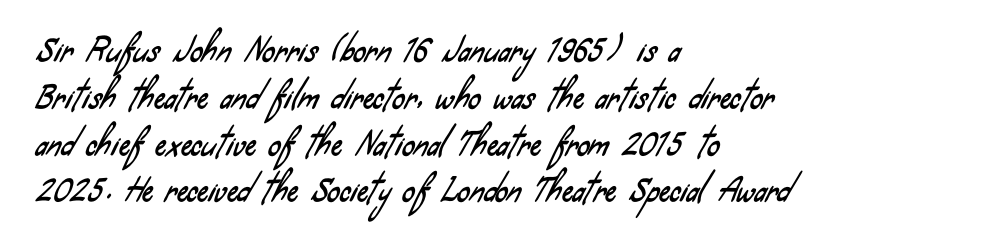
{"serif": "no", "width": "condensed", "stroke_contrast": "low", "x_height": "small", "monospaced": "no", "underline": "no", "align": "left", "line_spacing": "normal", "line_spacing_ratio": 1.51, "letter_spacing": "normal", "letter_spacing_em": 0.0, "glyph_px": 31}
